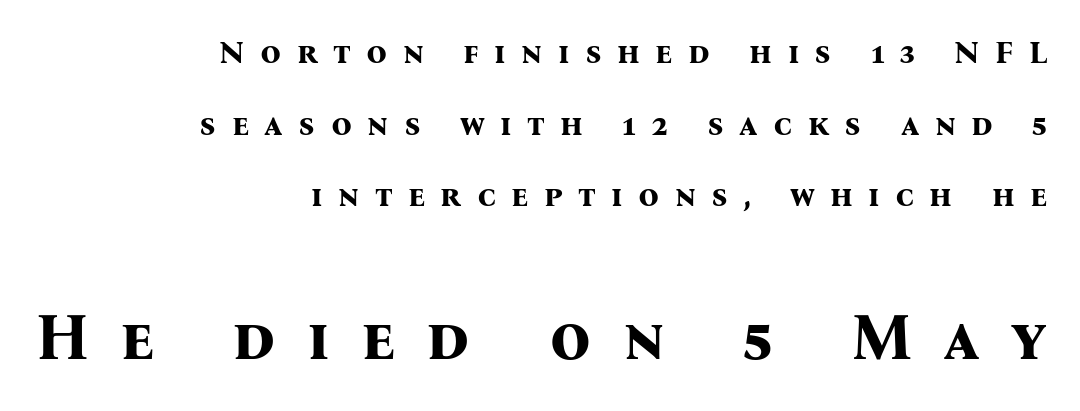
{"serif": "yes", "italic": "no", "bold": "yes", "weight": "bold", "width": "normal", "stroke_contrast": "medium", "x_height": "medium", "monospaced": "no", "underline": "no", "align": "right", "line_spacing": "loose", "line_spacing_ratio": 2.24, "letter_spacing": "wide", "letter_spacing_em": 0.48, "larger_block": "second", "size_ratio": 2.0, "glyph_px": 64}
